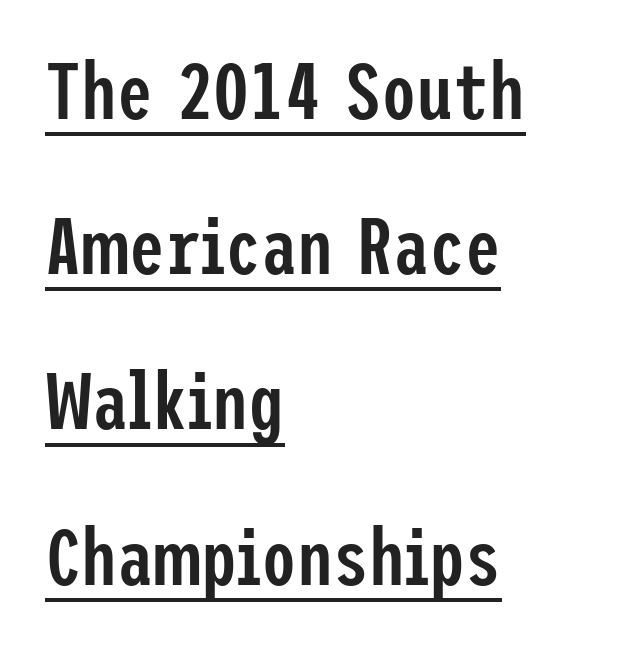
Letter spacing: default. The text was rendered using a sans face with plain stroke endings. Is the block centered? No — it sits flush against the left margin. Glance below the letters and you will spot a drawn line. Reading down the column, the eye jumps a long way to each next line.
